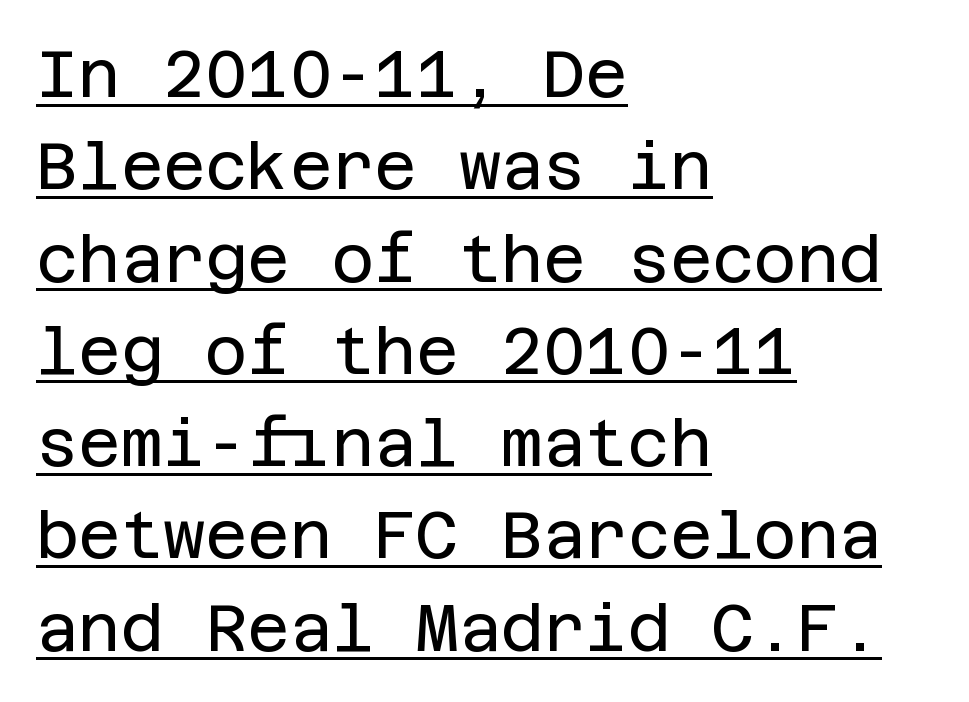
Q: Is the text bold? A: No.
Q: Is the text italic (slanted)? A: No, it is upright.
Q: Is the typeface a serif or a sans-serif typeface? A: Sans-serif.
Q: Is the text underlined? A: Yes.
Q: How is the paragraph aligned? A: Left-aligned.
Q: Is the spacing between letters normal or unusually wide? A: Normal.
Q: Is the spacing between lines tight, normal or loose? A: Normal.
Q: Width (condensed, normal, or wide)? A: Normal.
Q: Stroke contrast? A: Low.
Q: x-height? A: Large.
